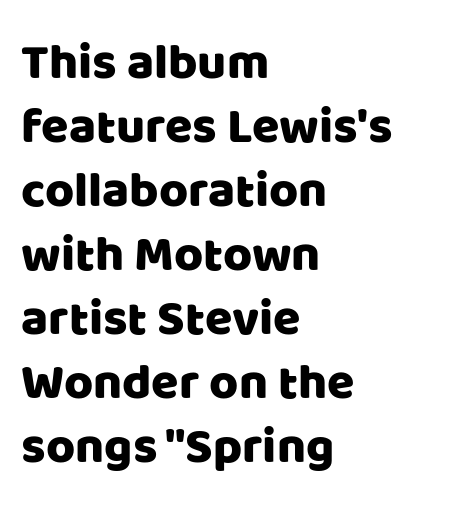
The image shows 50 px sans-serif type, upright; set left-aligned, normal line spacing (1.28x), normal letter spacing, not underlined; low stroke contrast and a large x-height.
